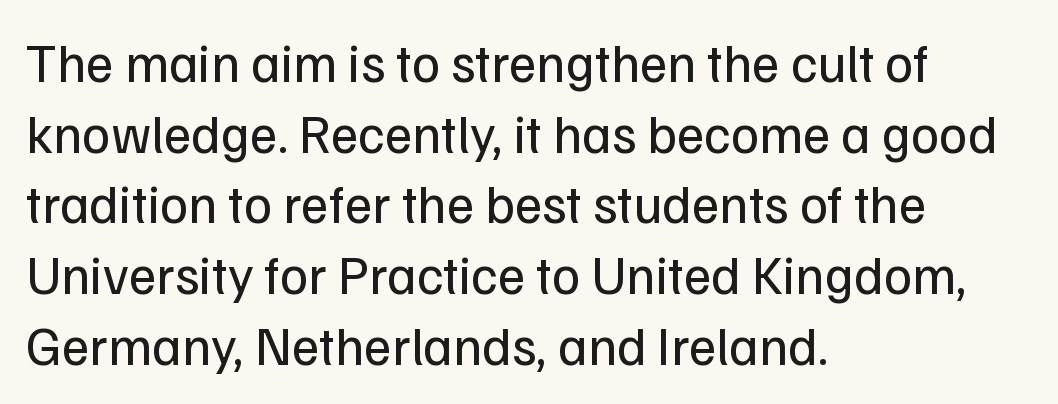
{"serif": "no", "italic": "no", "bold": "no", "weight": "regular", "width": "normal", "stroke_contrast": "low", "x_height": "medium", "monospaced": "no", "underline": "no", "align": "left", "line_spacing": "normal", "line_spacing_ratio": 1.31, "letter_spacing": "normal", "letter_spacing_em": 0.0, "glyph_px": 54}
